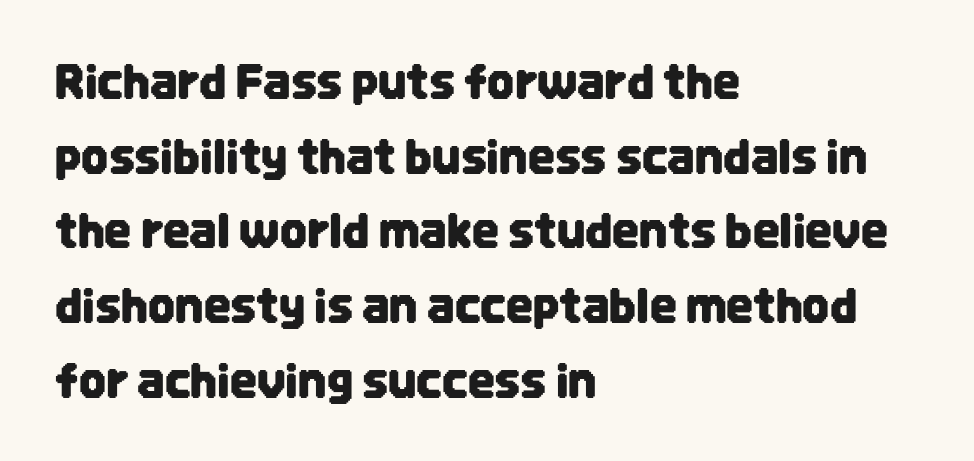
The image shows 47 px condensed sans-serif type, upright; set left-aligned, normal line spacing (1.59x), normal letter spacing, not underlined; low stroke contrast and a large x-height.
